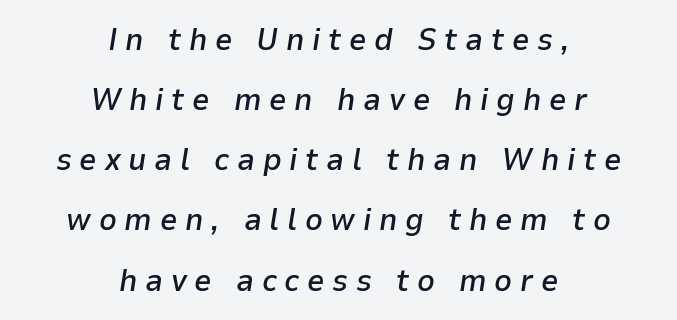
The glyphs are unaccompanied by any horizontal stroke below them. You could only call the tracking loose — the letters float apart. These lines carry some extra weight — a demibold, not a full bold. When letters slant like this, we call the style italic. Does the copy run flush right? No — it is centered line by line. A typesetter would call this leading open, well beyond the default.
